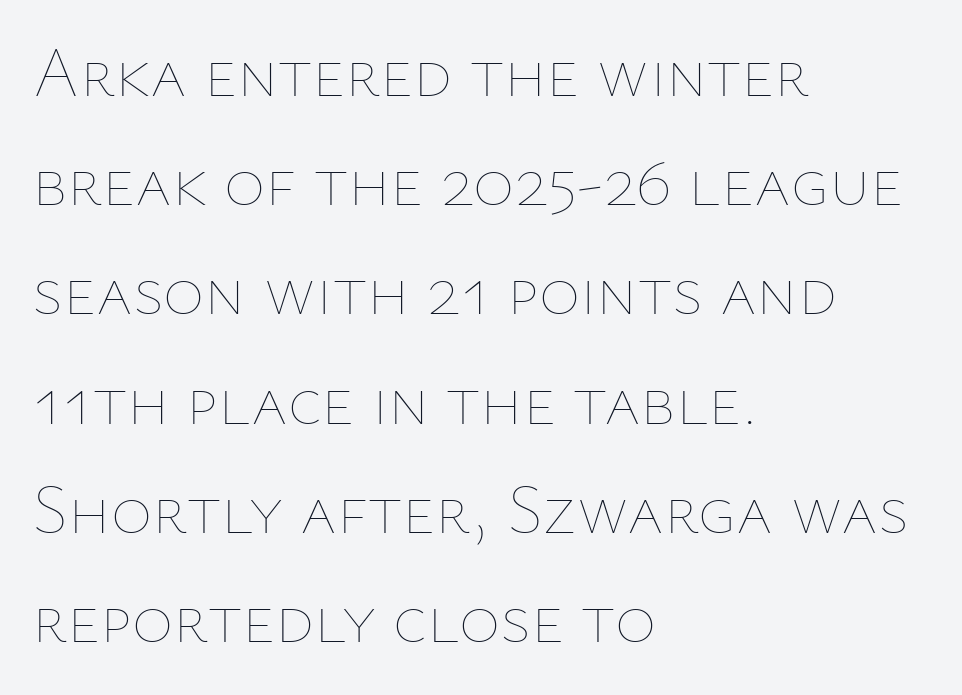
The letters stand upright; this is a roman face. Check the space under the baseline: it is left empty. These lines sit exactly where default settings would place them. The letterforms sit shoulder to shoulder at normal distance. Weight class: somewhere from thin through regular. This sample has the flowing, uneven cadence of proportional lettering.
